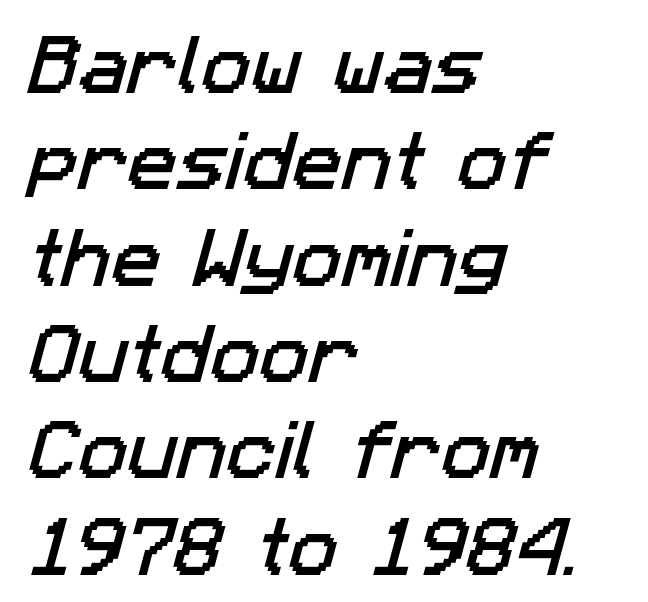
Q: Is the typeface a serif or a sans-serif typeface? A: Sans-serif.
Q: Is the text underlined? A: No.
Q: How is the paragraph aligned? A: Left-aligned.
Q: Is the spacing between letters normal or unusually wide? A: Normal.
Q: Is the spacing between lines tight, normal or loose? A: Normal.
Q: Width (condensed, normal, or wide)? A: Normal.
Q: Stroke contrast? A: Low.
Q: x-height? A: Medium.
Q: Monospaced? A: No.
